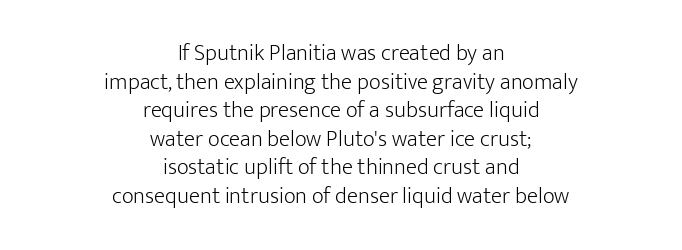
{"italic": "no", "bold": "no", "underline": "no", "align": "center", "line_spacing_ratio": 1.24, "letter_spacing": "normal", "letter_spacing_em": 0.0, "glyph_px": 23}
